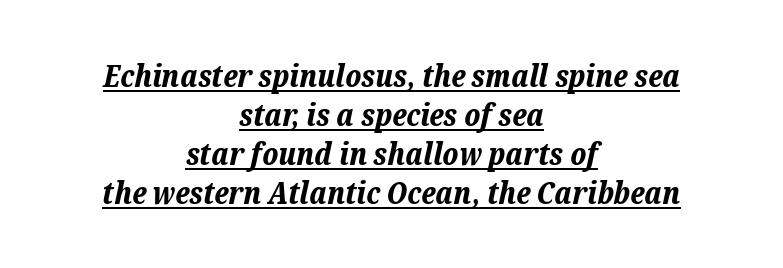
If you folded the block vertically in half, each line would mirror itself in length. Spacing verdict: proportional, widths tailored to each character. The face used here has the dense, thick strokes of a bold. This rendering features underlined lettering. The gaps between neighbouring characters are ordinary and unremarkable.
